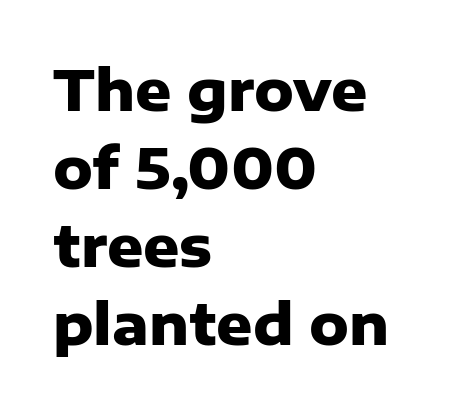
{"serif": "no", "italic": "no", "bold": "yes", "weight": "heavy", "width": "normal", "stroke_contrast": "low", "x_height": "medium", "monospaced": "no", "underline": "no", "align": "left", "line_spacing": "normal", "line_spacing_ratio": 1.39, "letter_spacing": "normal", "letter_spacing_em": 0.0, "glyph_px": 56}
